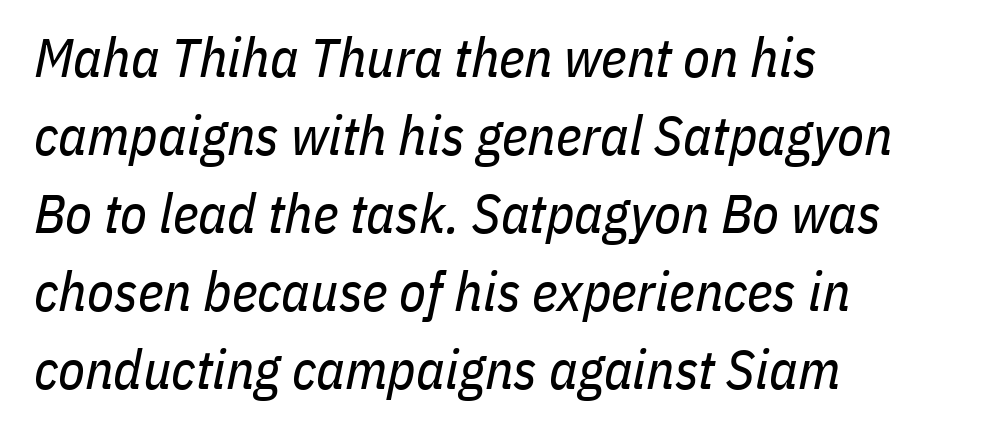
The image shows 55 px regular-weight, condensed type, italic (leaning right); set left-aligned, normal line spacing (1.42x), normal letter spacing, not underlined; low stroke contrast and a medium x-height.
